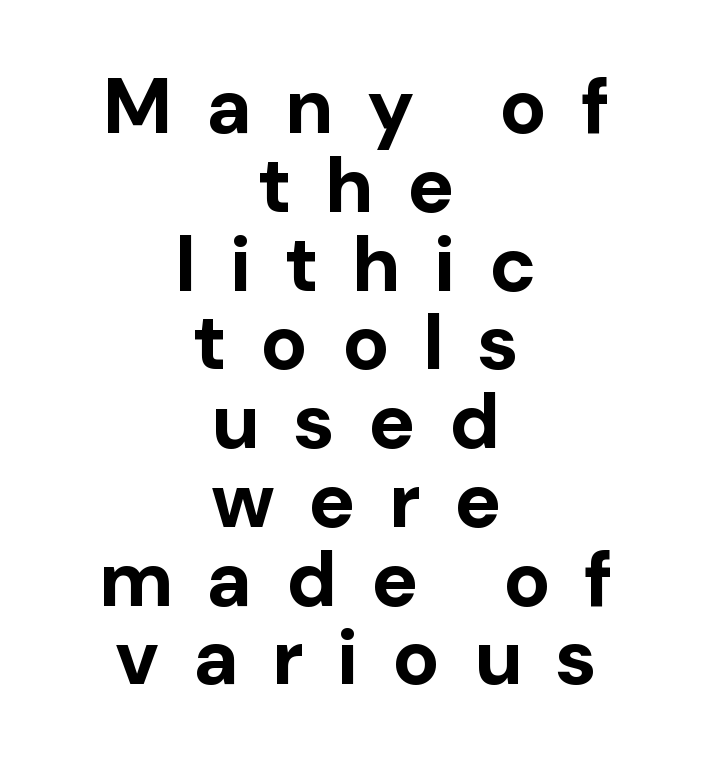
These lines are centered, leaving both edges ragged. You can tell from the bare stems that sans-serif type was used. The strip under each line holds only bare page. Notice how the stems are strictly vertical — no italics here. Compared with typical body copy, the letter spacing here is much looser. The sample has been set heavy, in full bold.
